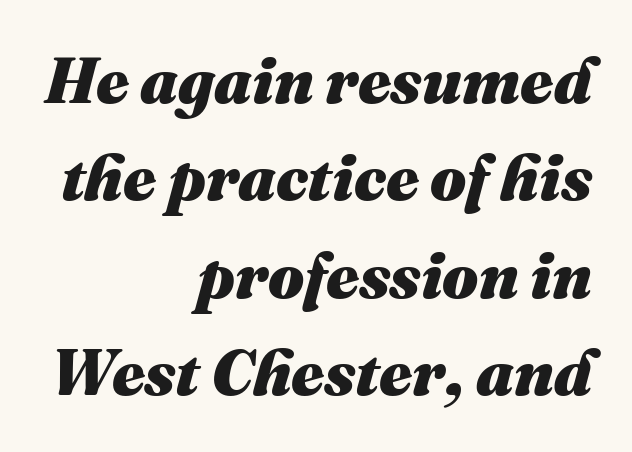
The text block is weighted toward the right margin, trailing off unevenly leftward. Would a proofreader flag this as italicized? Yes. Rows of type keep a routine distance in the vertical direction. Inter-character spacing is left at the font's built-in metrics. Is this a fixed-width face? No — the glyphs have proportional, varying widths.
